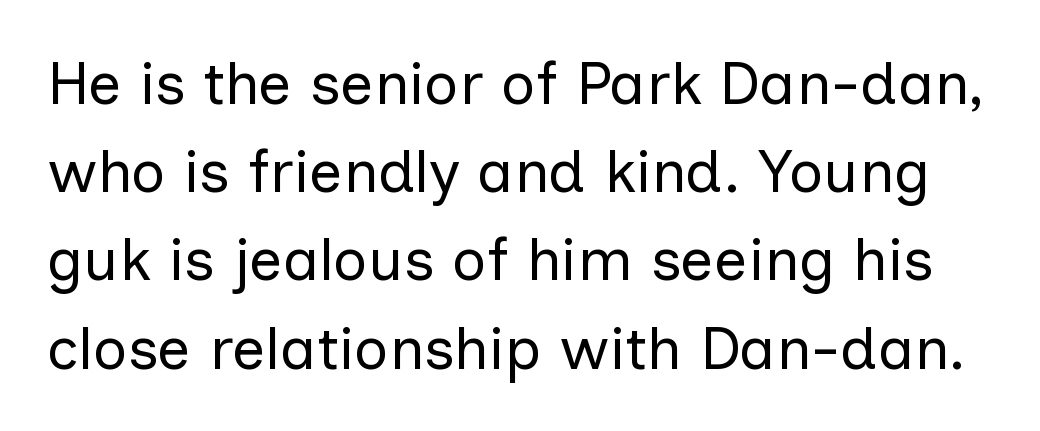
The image shows 60 px regular-weight sans-serif type, upright; set normal line spacing (1.47x), normal letter spacing, not underlined; low stroke contrast and a medium x-height.
